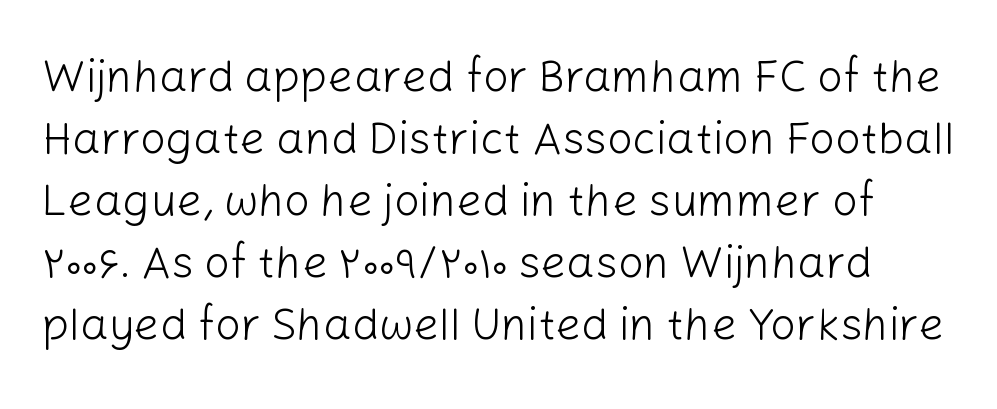
{"serif": "no", "italic": "no", "bold": "no", "weight": "light", "width": "normal", "stroke_contrast": "low", "x_height": "medium", "monospaced": "no", "underline": "no", "line_spacing": "normal", "line_spacing_ratio": 1.38, "letter_spacing": "normal", "letter_spacing_em": 0.0, "glyph_px": 45}
